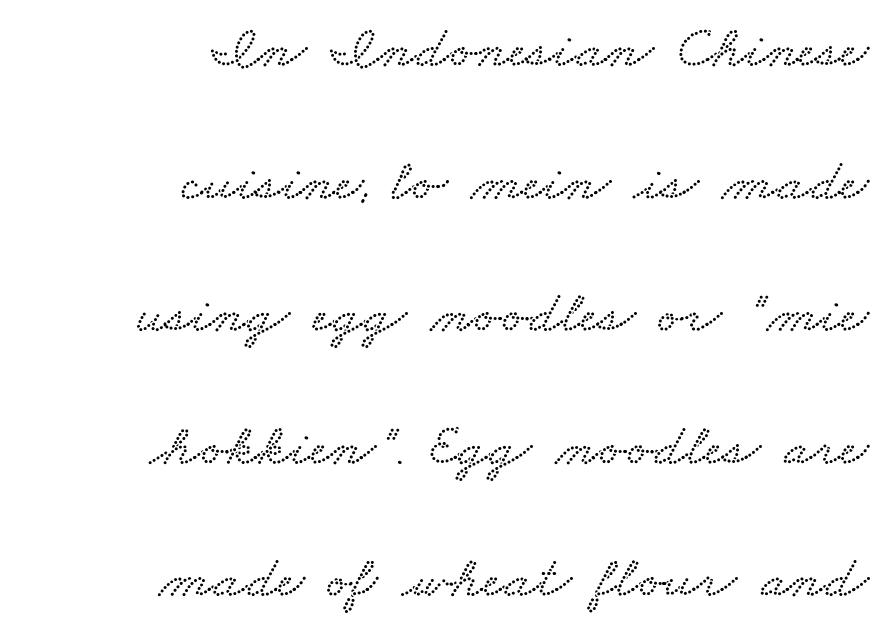
You could not count columns in this text — the font is proportionally spaced. Notice how the passage keeps a crisp vertical edge on the right only. Rows of type keep a wide berth in the vertical direction. Quick note: underline off. The gaps between neighbouring characters are ordinary and unremarkable.
